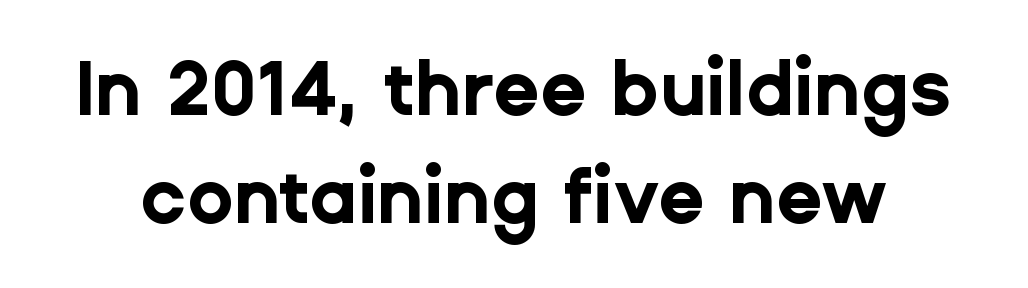
Just letters on the line, the space beneath them empty. This sample has the flowing, uneven cadence of proportional lettering. Honestly, the row spacing looks completely unremarkable. Plenty of ink on the page — the face is bold. The axis of the letterforms is exactly vertical. Nope, no serifs anywhere on these letters.
